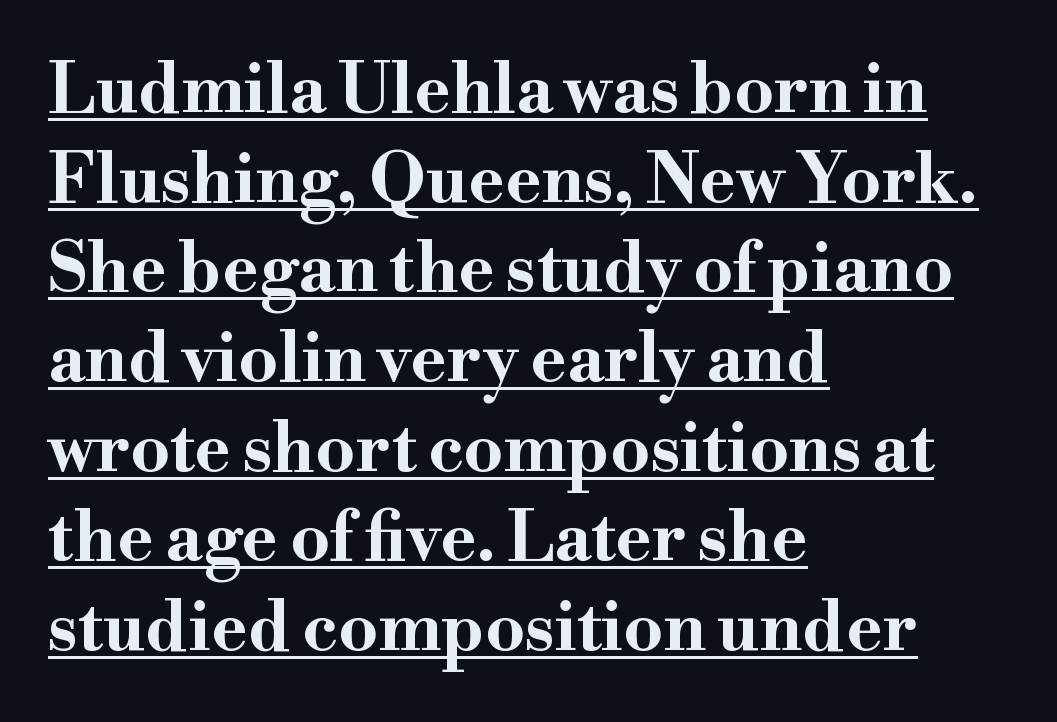
Q: Is the text bold? A: Yes.
Q: Is the text italic (slanted)? A: No, it is upright.
Q: Is the typeface a serif or a sans-serif typeface? A: Serif.
Q: Is the text underlined? A: Yes.
Q: How is the paragraph aligned? A: Left-aligned.
Q: Is the spacing between letters normal or unusually wide? A: Normal.
Q: Is the spacing between lines tight, normal or loose? A: Normal.
Q: Width (condensed, normal, or wide)? A: Wide.
Q: Stroke contrast? A: High.
Q: x-height? A: Small.
Q: Monospaced? A: No.
